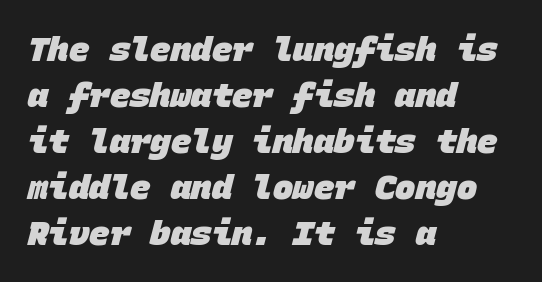
{"serif": "no", "bold": "yes", "weight": "heavy", "width": "normal", "stroke_contrast": "low", "x_height": "large", "monospaced": "yes", "underline": "no", "align": "left", "line_spacing": "normal", "line_spacing_ratio": 1.35, "letter_spacing": "normal", "letter_spacing_em": 0.0, "glyph_px": 34}
